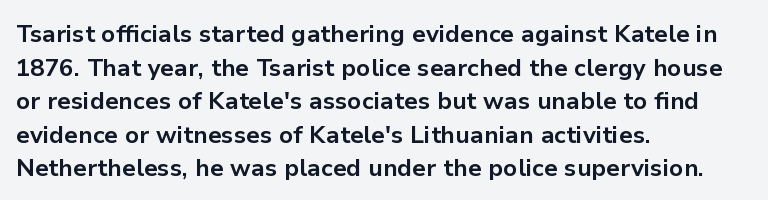
Q: Is the text bold? A: Yes.
Q: Is the text italic (slanted)? A: No, it is upright.
Q: Is the text underlined? A: No.
Q: How is the paragraph aligned? A: Left-aligned.
Q: Is the spacing between letters normal or unusually wide? A: Normal.
Q: Is the spacing between lines tight, normal or loose? A: Normal.
